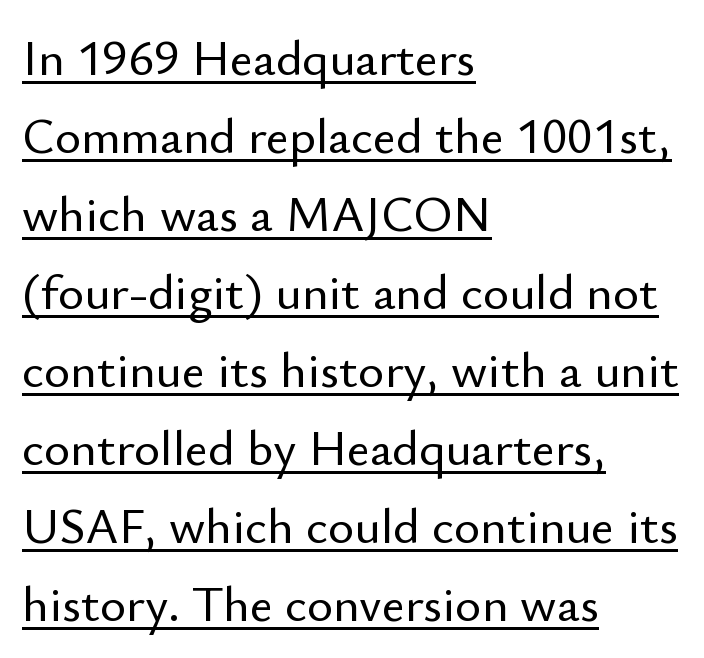
The image shows 50 px sans-serif type, upright; set left-aligned, normal line spacing (1.56x), normal letter spacing, underlined; low stroke contrast and a small x-height.
